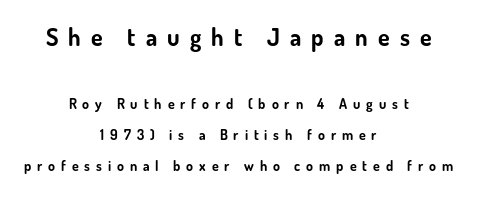
{"italic": "no", "bold": "yes", "underline": "no", "align": "center", "line_spacing": "loose", "line_spacing_ratio": 2.23, "letter_spacing": "wide", "letter_spacing_em": 0.42, "larger_block": "first", "size_ratio": 1.71, "glyph_px": 24}
